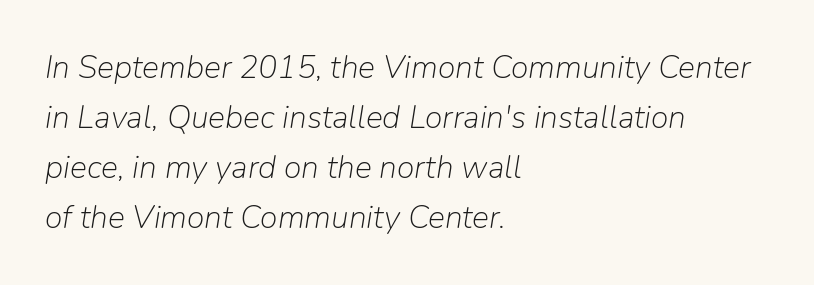
Q: Is the text bold? A: No.
Q: Is the text italic (slanted)? A: Yes, it leans right by about 9 degrees.
Q: Is the text underlined? A: No.
Q: How is the paragraph aligned? A: Left-aligned.
Q: Is the spacing between letters normal or unusually wide? A: Normal.
Q: Is the spacing between lines tight, normal or loose? A: Normal.
Q: Width (condensed, normal, or wide)? A: Normal.
Q: Stroke contrast? A: Low.
Q: x-height? A: Medium.
Q: Monospaced? A: No.
